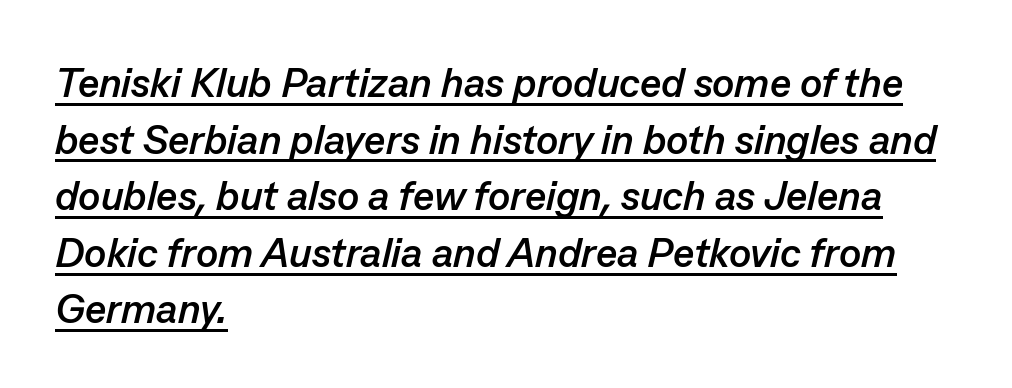
The image shows 41 px semibold type, italic (leaning right); set left-aligned, normal line spacing (1.38x), normal letter spacing, underlined; low stroke contrast and a medium x-height.
